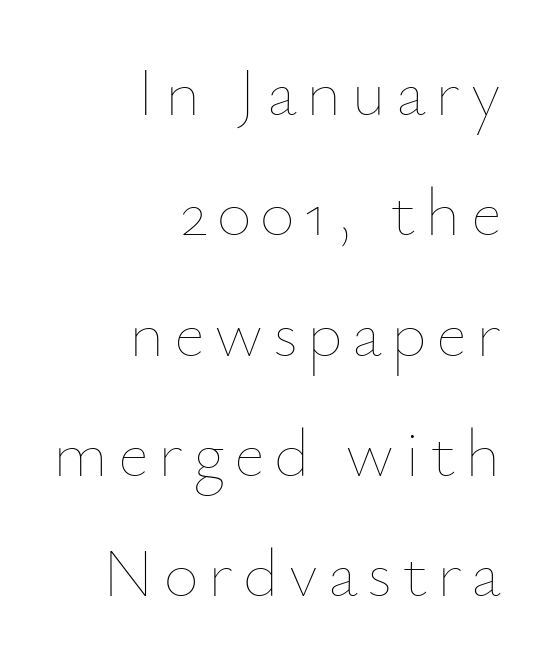
Q: Is the text bold? A: No.
Q: Is the text italic (slanted)? A: No, it is upright.
Q: Is the text underlined? A: No.
Q: How is the paragraph aligned? A: Right-aligned.
Q: Width (condensed, normal, or wide)? A: Normal.
Q: Stroke contrast? A: Low.
Q: x-height? A: Small.
Q: Monospaced? A: No.
